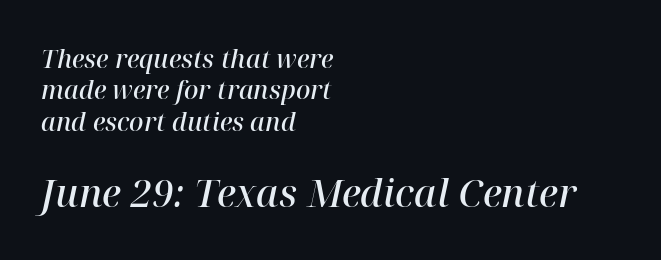
The image shows 38 px semibold serif type, italic (leaning right); set left-aligned, normal line spacing (1.26x), normal letter spacing, not underlined; the second (bottom) block is 1.52x larger; high stroke contrast and a medium x-height.
